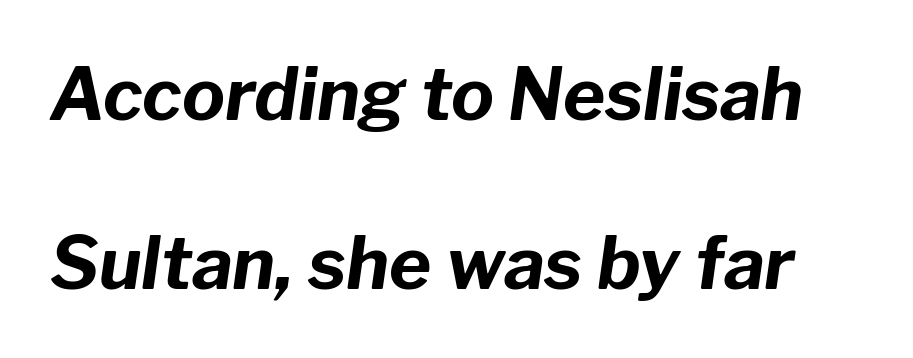
{"italic": "yes", "lean": "right", "slant_degrees": 8, "bold": "yes", "weight": "bold", "width": "normal", "stroke_contrast": "low", "x_height": "medium", "monospaced": "no", "underline": "no", "line_spacing": "loose", "line_spacing_ratio": 2.35, "letter_spacing": "normal", "letter_spacing_em": 0.0, "glyph_px": 72}
